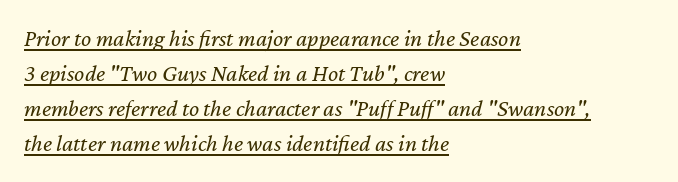
This rendering leaves character spacing at its baseline value. These lines are set flush left with a ragged right edge. Ink coverage per letter is moderate at most. In terms of posture, this sample is oblique. Notice how descenders clear the ascenders below comfortably — that's standard leading.
